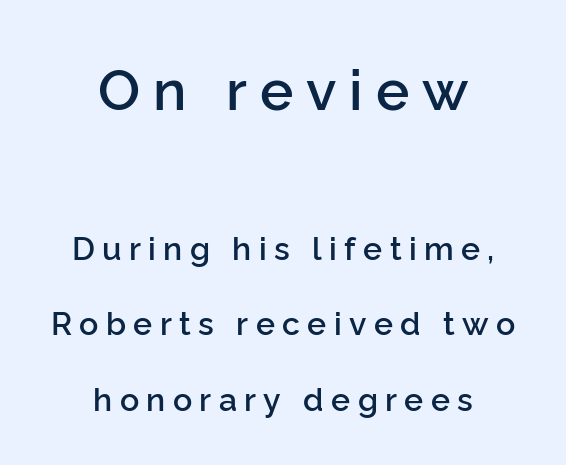
{"serif": "no", "italic": "no", "bold": "semi", "weight": "semibold", "width": "normal", "stroke_contrast": "low", "x_height": "medium", "monospaced": "no", "underline": "no", "align": "center", "line_spacing": "loose", "line_spacing_ratio": 2.36, "letter_spacing": "wide", "letter_spacing_em": 0.23, "larger_block": "first", "size_ratio": 1.75, "glyph_px": 56}
